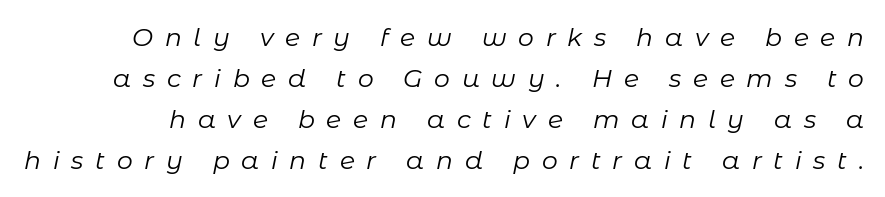
The image shows 25 px text type, italic (leaning right); set normal line spacing (1.64x), unusually wide letter spacing (+0.47 em), not underlined.
